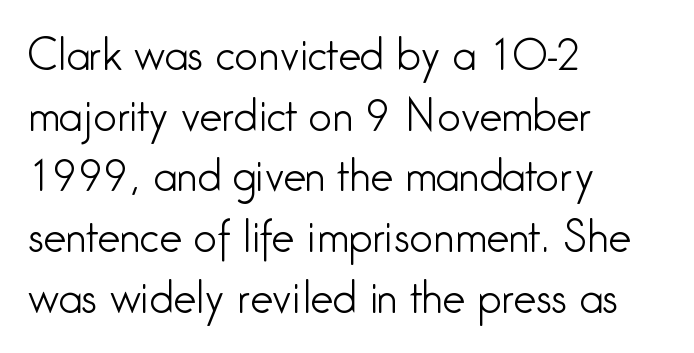
The image shows 41 px light, condensed sans-serif type, upright; set left-aligned, normal line spacing (1.48x), normal letter spacing, not underlined; low stroke contrast and a medium x-height.
